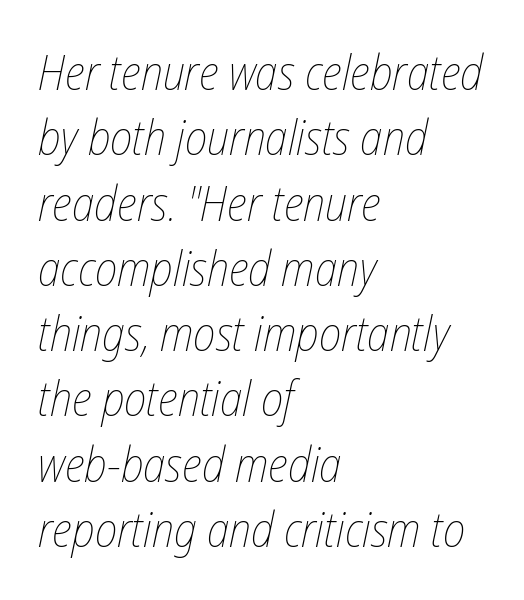
The image shows 48 px thin, condensed type, italic (leaning right); set left-aligned, normal line spacing (1.36x), normal letter spacing, not underlined; low stroke contrast and a medium x-height.
